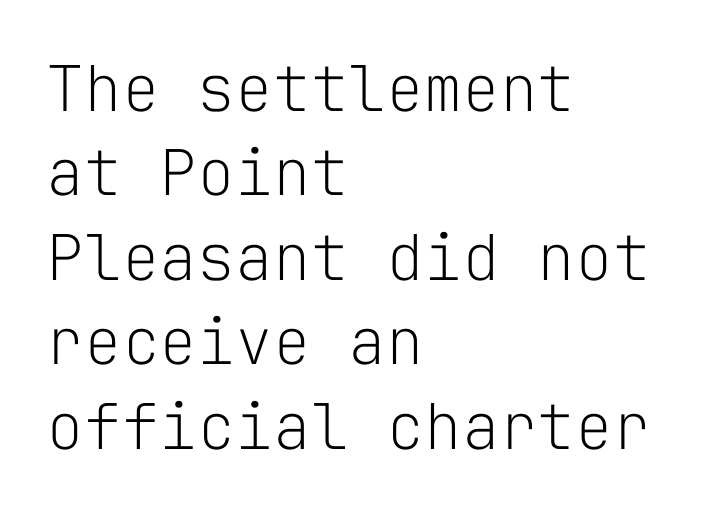
Q: Is the text bold? A: No.
Q: Is the text italic (slanted)? A: No, it is upright.
Q: Is the typeface a serif or a sans-serif typeface? A: Sans-serif.
Q: Is the text underlined? A: No.
Q: How is the paragraph aligned? A: Left-aligned.
Q: Is the spacing between letters normal or unusually wide? A: Normal.
Q: Is the spacing between lines tight, normal or loose? A: Normal.
Q: Width (condensed, normal, or wide)? A: Normal.
Q: Stroke contrast? A: Low.
Q: x-height? A: Medium.
Q: Monospaced? A: Yes.
